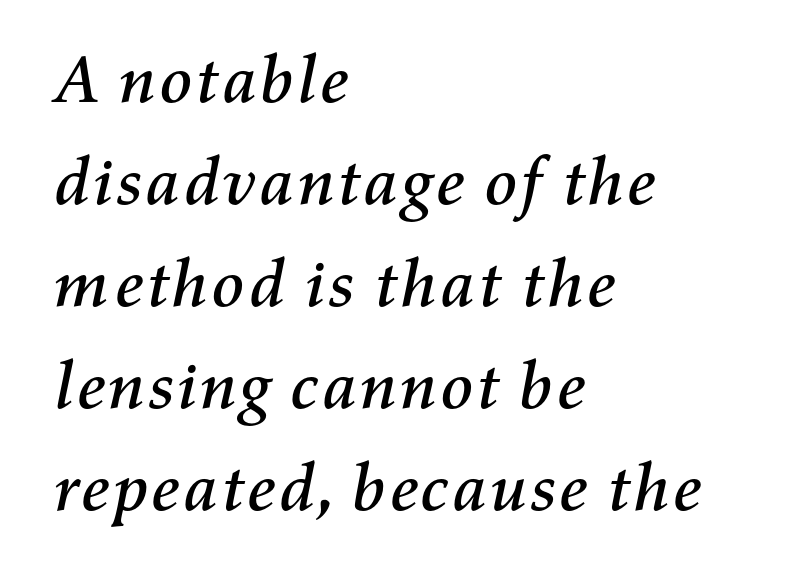
Q: Is the text italic (slanted)? A: Yes, it leans right by about 11 degrees.
Q: Is the text underlined? A: No.
Q: How is the paragraph aligned? A: Left-aligned.
Q: Is the spacing between letters normal or unusually wide? A: Normal.
Q: Is the spacing between lines tight, normal or loose? A: Normal.
Q: Width (condensed, normal, or wide)? A: Normal.
Q: Stroke contrast? A: Medium.
Q: x-height? A: Medium.
Q: Monospaced? A: No.
